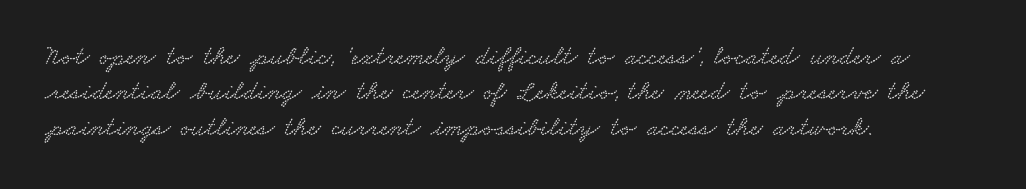
Q: Is the text underlined? A: No.
Q: How is the paragraph aligned? A: Left-aligned.
Q: Is the spacing between letters normal or unusually wide? A: Normal.
Q: Is the spacing between lines tight, normal or loose? A: Normal.
